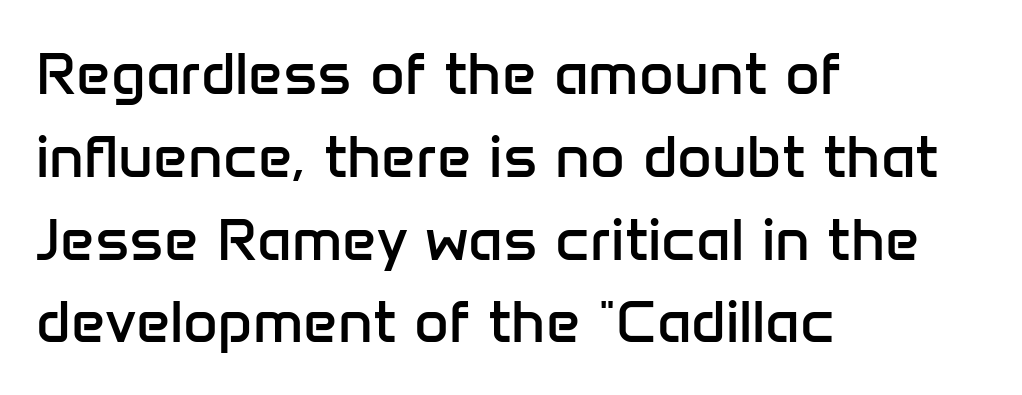
Q: Is the text bold? A: No.
Q: Is the text italic (slanted)? A: No, it is upright.
Q: Is the typeface a serif or a sans-serif typeface? A: Sans-serif.
Q: Is the text underlined? A: No.
Q: How is the paragraph aligned? A: Left-aligned.
Q: Is the spacing between letters normal or unusually wide? A: Normal.
Q: Is the spacing between lines tight, normal or loose? A: Normal.
Q: Width (condensed, normal, or wide)? A: Normal.
Q: Stroke contrast? A: Low.
Q: x-height? A: Medium.
Q: Monospaced? A: No.
